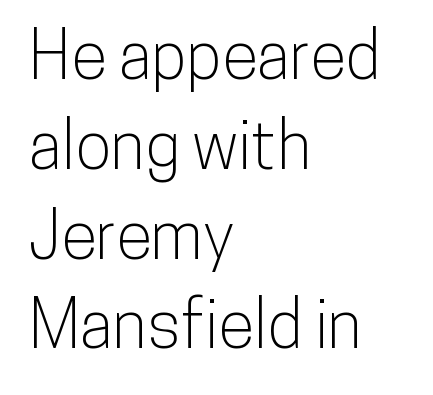
Q: Is the text italic (slanted)? A: No, it is upright.
Q: Is the typeface a serif or a sans-serif typeface? A: Sans-serif.
Q: Is the text underlined? A: No.
Q: How is the paragraph aligned? A: Left-aligned.
Q: Is the spacing between letters normal or unusually wide? A: Normal.
Q: Is the spacing between lines tight, normal or loose? A: Normal.
Q: Width (condensed, normal, or wide)? A: Condensed.
Q: Stroke contrast? A: Low.
Q: x-height? A: Medium.
Q: Monospaced? A: No.
